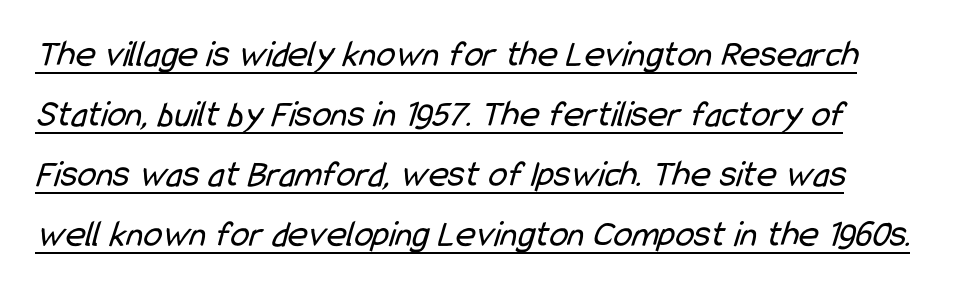
The designer left line spacing at the default. Is the letter spacing exaggerated? No — it looks like the ordinary default. Letterform terminals end flat and unadorned throughout the passage. Spacing verdict: proportional, widths tailored to each character.
